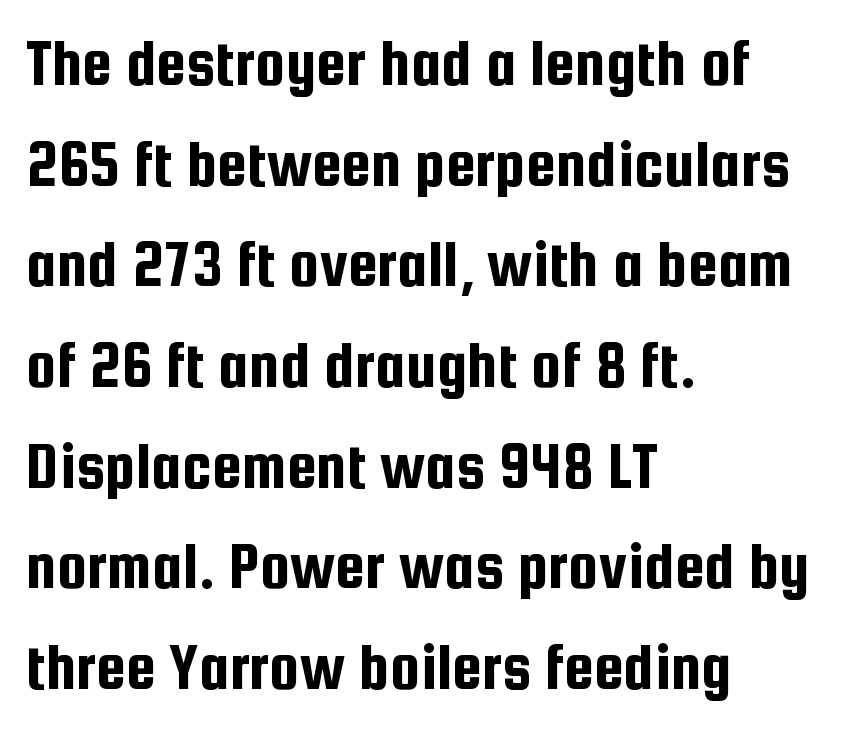
Each row of text sits above clean, open space. Normally led — the rows are evenly, conventionally spaced. Look at the bottom of the vertical strokes: they stop flat, with no serifs. Varying glyph widths throughout — classic text-font behaviour. Each line starts at the same left margin while the right side varies.
